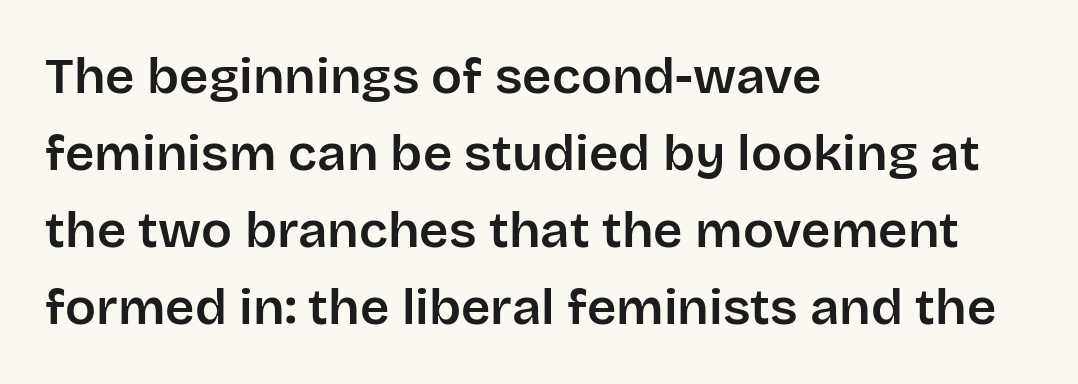
Descenders hang freely into open space. Vertically, the passage feels balanced, rows spaced as you'd expect. Notice how the stems are strictly vertical — no italics here. Compared with typical body copy, the letter spacing here is the same.
